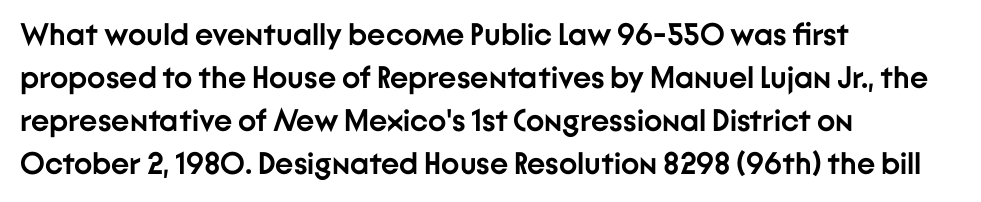
{"serif": "no", "italic": "no", "bold": "yes", "weight": "semibold", "width": "normal", "stroke_contrast": "low", "x_height": "medium", "monospaced": "no", "underline": "no", "align": "left", "line_spacing": "normal", "line_spacing_ratio": 1.39, "letter_spacing": "normal", "letter_spacing_em": 0.0, "glyph_px": 31}
